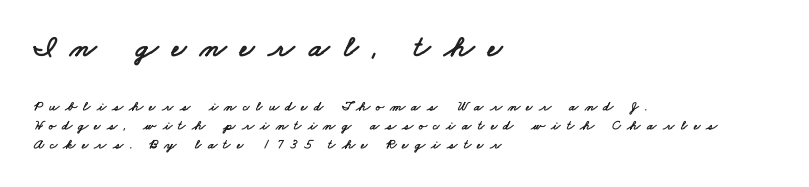
The image shows 31 px wide sans-serif type; set left-aligned, normal line spacing (1.34x), unusually wide letter spacing (+0.44 em), not underlined; the first (top) block is 2.21x larger; low stroke contrast and a small x-height.
